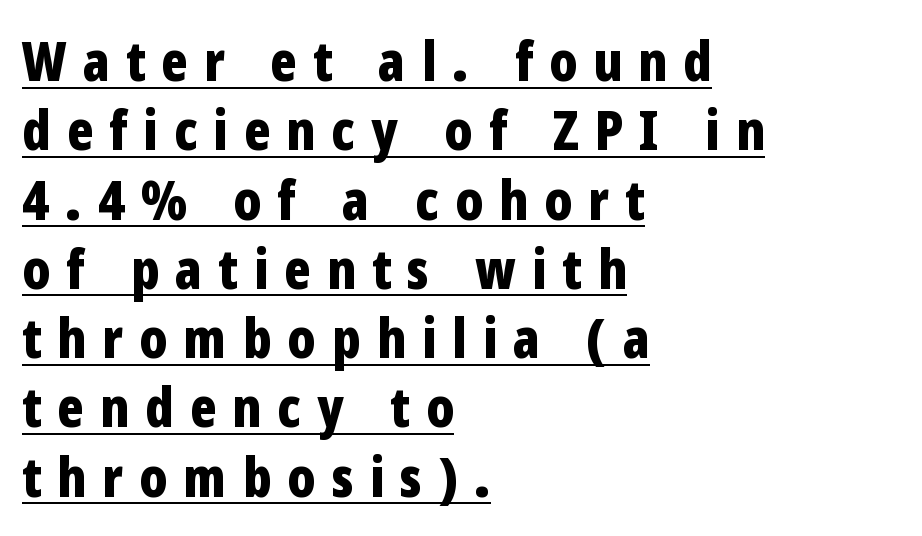
Here the designer chose a conventional face with non-uniform glyph widths. The rendering shows plain stroke endings on the letterforms — a sans-serif design. Heavy, bold letterforms. If you drew a ruler down the left edge, every line would touch it.
